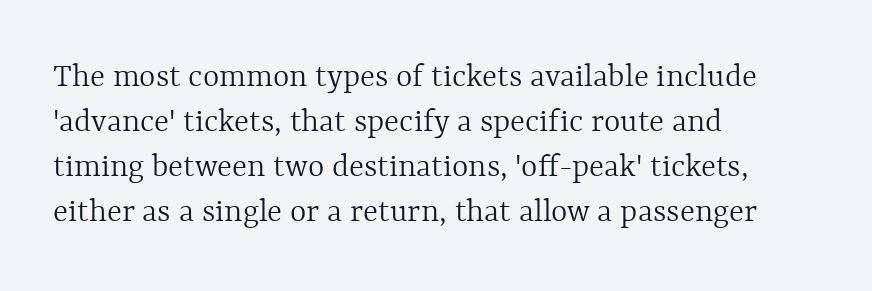
The image shows 35 px light type, upright; set left-aligned, normal line spacing (1.29x), normal letter spacing, not underlined; a medium x-height.
